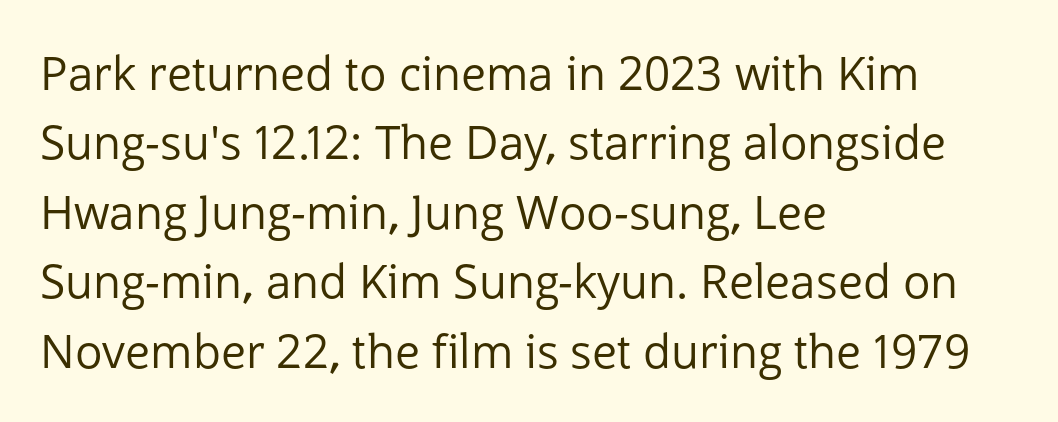
Q: Is the text bold? A: No.
Q: Is the text italic (slanted)? A: No, it is upright.
Q: Is the typeface a serif or a sans-serif typeface? A: Sans-serif.
Q: Is the text underlined? A: No.
Q: How is the paragraph aligned? A: Left-aligned.
Q: Is the spacing between letters normal or unusually wide? A: Normal.
Q: Is the spacing between lines tight, normal or loose? A: Normal.
Q: Width (condensed, normal, or wide)? A: Normal.
Q: Stroke contrast? A: Low.
Q: x-height? A: Medium.
Q: Monospaced? A: No.
